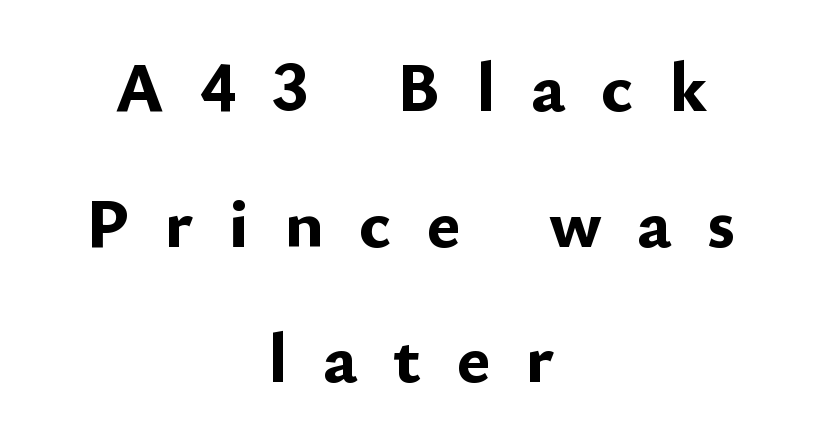
{"serif": "no", "italic": "no", "bold": "yes", "weight": "bold", "width": "normal", "stroke_contrast": "low", "x_height": "small", "monospaced": "no", "underline": "no", "align": "center", "line_spacing": "loose", "line_spacing_ratio": 1.91, "letter_spacing": "wide", "letter_spacing_em": 0.5, "glyph_px": 71}
